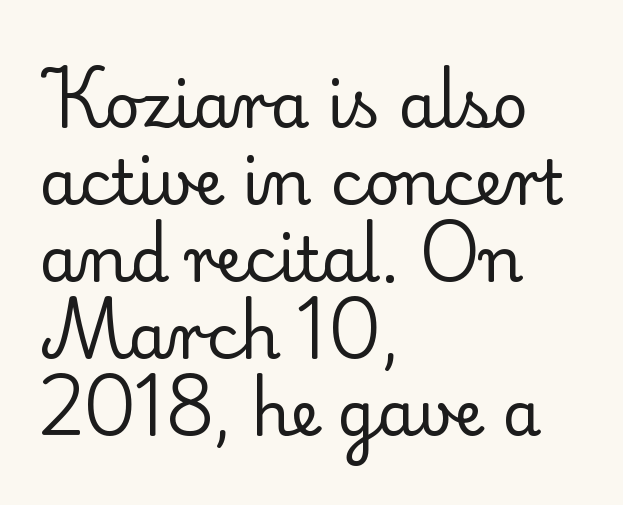
Q: Is the text bold? A: No.
Q: Is the text italic (slanted)? A: No, it is upright.
Q: Is the typeface a serif or a sans-serif typeface? A: Serif.
Q: Is the text underlined? A: No.
Q: How is the paragraph aligned? A: Left-aligned.
Q: Is the spacing between letters normal or unusually wide? A: Normal.
Q: Width (condensed, normal, or wide)? A: Normal.
Q: Stroke contrast? A: Low.
Q: x-height? A: Small.
Q: Monospaced? A: No.
